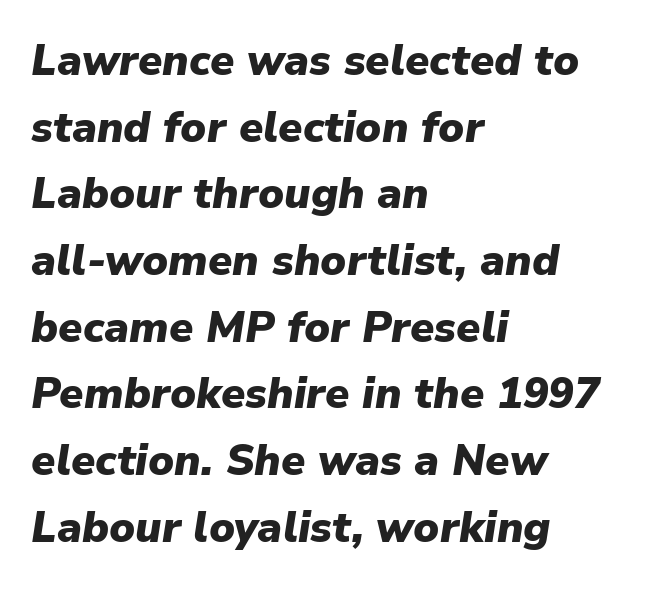
The image shows 43 px heavy type, italic (leaning right); set left-aligned, normal line spacing (1.55x), normal letter spacing, not underlined; low stroke contrast and a medium x-height.
